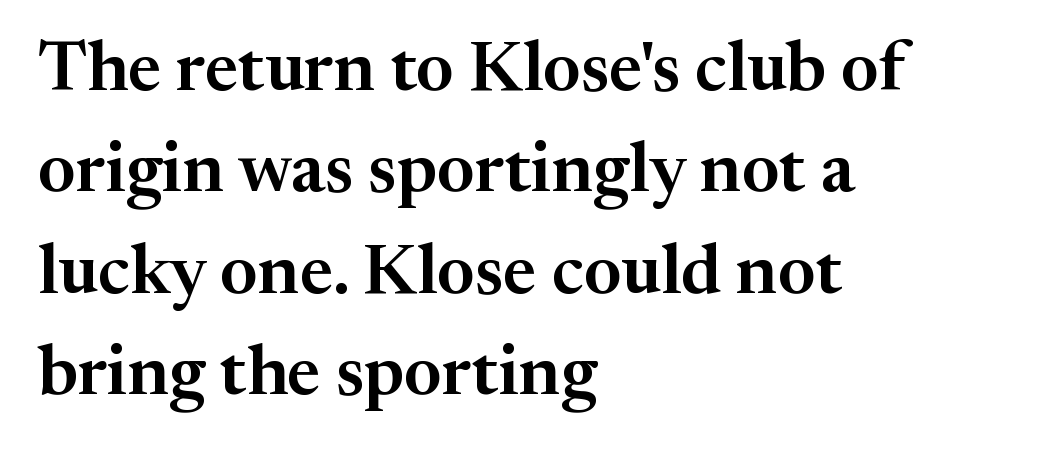
You can tell from the footed stems that serif type was used. Letter spacing: default. Evenly set lines give the paragraph a standard silhouette. Upright lettering throughout.
